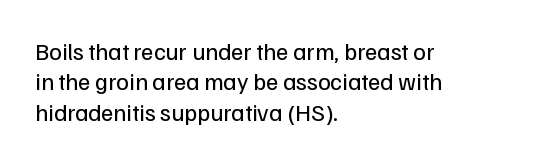
The type sits square on the baseline with zero lean. Only glyphs here, with clear space below each row. This sample is left-justified, so line endings fall wherever the words run out. Nothing unusual about the tracking: characters are spaced as the font intends. No extra ink here — the face is not bold.
